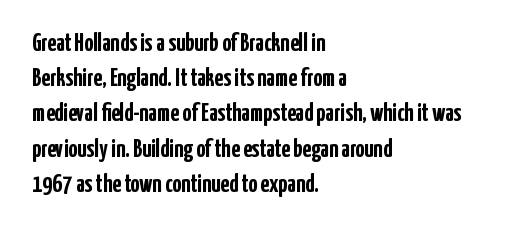
{"italic": "no", "bold": "yes", "underline": "no", "align": "left", "line_spacing": "normal", "line_spacing_ratio": 1.41, "letter_spacing": "normal", "letter_spacing_em": 0.0, "glyph_px": 25}
